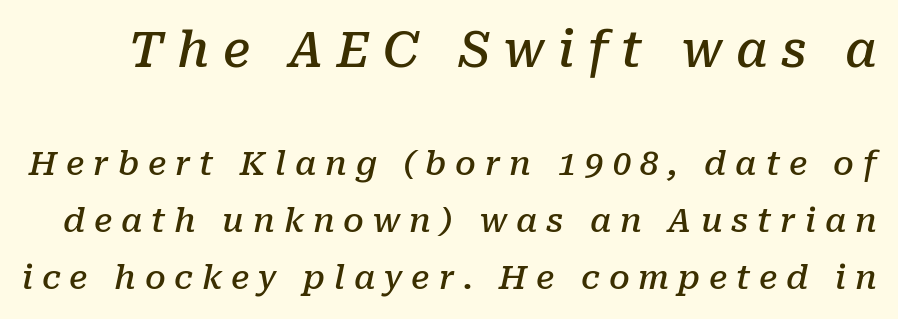
The image shows 49 px semibold serif type, italic (leaning right); set line spacing 1.72x, unusually wide letter spacing (+0.27 em), not underlined; the first (top) block is 1.48x larger; low stroke contrast and a medium x-height.
